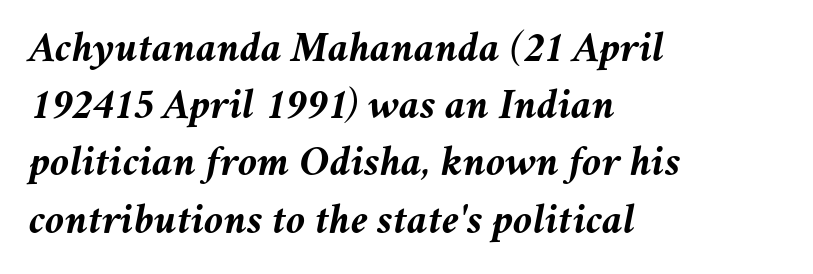
Q: Is the text bold? A: Yes.
Q: Is the text italic (slanted)? A: Yes, it leans right by about 11 degrees.
Q: Is the text underlined? A: No.
Q: How is the paragraph aligned? A: Left-aligned.
Q: Is the spacing between letters normal or unusually wide? A: Normal.
Q: Is the spacing between lines tight, normal or loose? A: Normal.
Q: Width (condensed, normal, or wide)? A: Normal.
Q: Stroke contrast? A: Medium.
Q: x-height? A: Medium.
Q: Monospaced? A: No.
